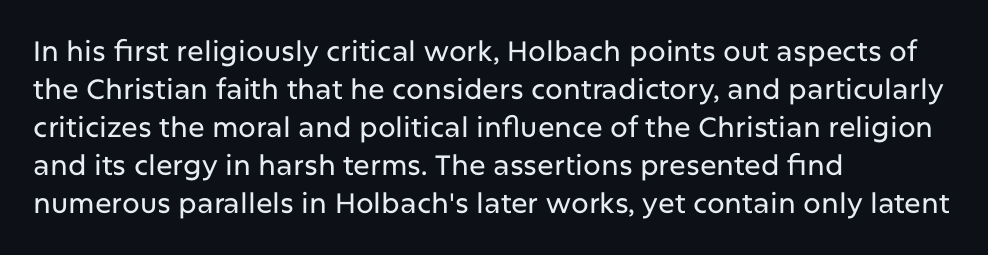
{"serif": "no", "italic": "no", "width": "normal", "stroke_contrast": "low", "x_height": "medium", "monospaced": "no", "underline": "no", "align": "left", "line_spacing": "normal", "line_spacing_ratio": 1.36, "letter_spacing": "normal", "letter_spacing_em": 0.0, "glyph_px": 28}
